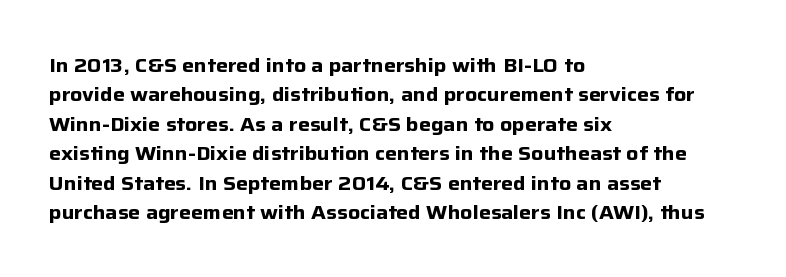
Q: Is the text bold? A: Yes.
Q: Is the text italic (slanted)? A: No, it is upright.
Q: Is the text underlined? A: No.
Q: How is the paragraph aligned? A: Left-aligned.
Q: Is the spacing between letters normal or unusually wide? A: Normal.
Q: Is the spacing between lines tight, normal or loose? A: Normal.
